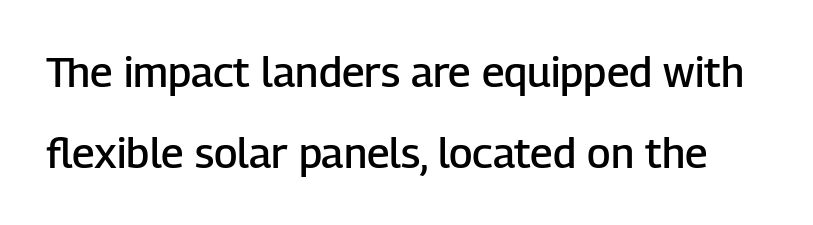
{"serif": "no", "italic": "no", "bold": "semi", "weight": "semibold", "width": "normal", "stroke_contrast": "low", "x_height": "medium", "monospaced": "no", "underline": "no", "line_spacing": "loose", "line_spacing_ratio": 1.94, "letter_spacing": "normal", "letter_spacing_em": 0.0, "glyph_px": 42}
